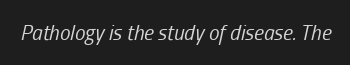
{"italic": "yes", "lean": "right", "slant_degrees": 13, "bold": "no", "underline": "no", "letter_spacing": "normal", "letter_spacing_em": 0.0, "glyph_px": 21}
